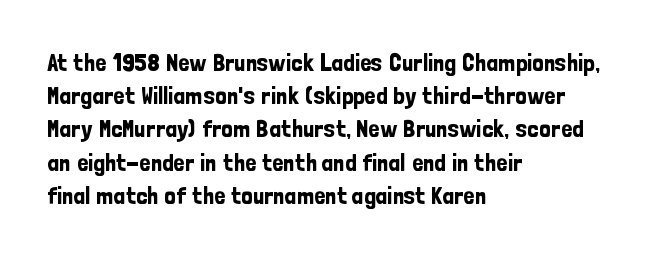
Q: Is the text italic (slanted)? A: No, it is upright.
Q: Is the text underlined? A: No.
Q: How is the paragraph aligned? A: Left-aligned.
Q: Is the spacing between letters normal or unusually wide? A: Normal.
Q: Is the spacing between lines tight, normal or loose? A: Normal.
